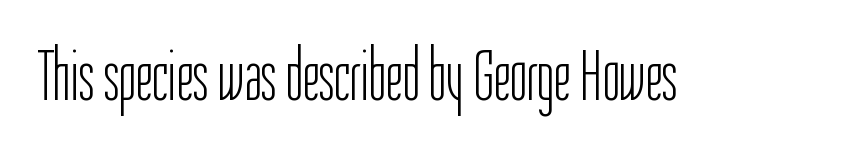
The image shows 73 px light, condensed sans-serif type, upright; set normal letter spacing, not underlined; low stroke contrast and a medium x-height.
